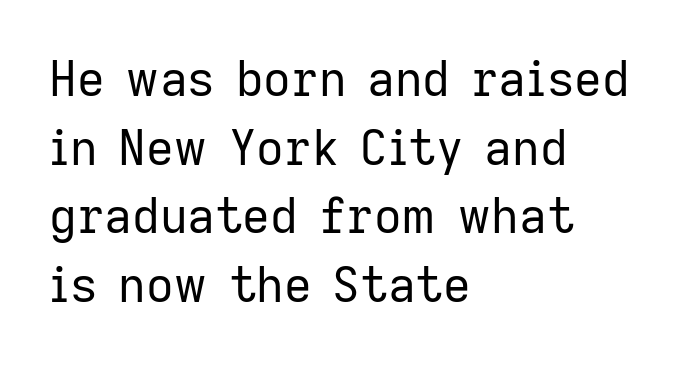
The gap between lines stays unmarked. Ordinary non-slanted type is in use. Does the copy run flush right? No — it runs flush left. Bold? No — there's no thickening of the strokes. Students, note that the glyphs here touch the page at normal intervals.
